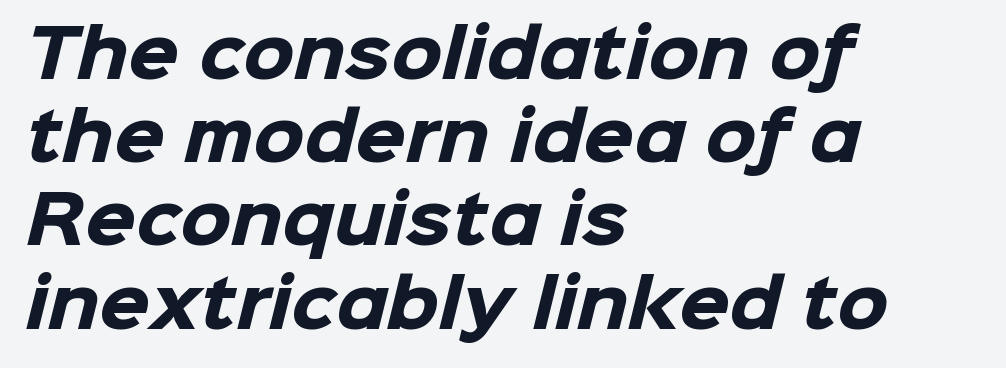
Q: Is the text bold? A: Yes.
Q: Is the typeface a serif or a sans-serif typeface? A: Sans-serif.
Q: Is the text underlined? A: No.
Q: How is the paragraph aligned? A: Left-aligned.
Q: Is the spacing between letters normal or unusually wide? A: Normal.
Q: Is the spacing between lines tight, normal or loose? A: Normal.
Q: Width (condensed, normal, or wide)? A: Normal.
Q: Stroke contrast? A: Low.
Q: x-height? A: Medium.
Q: Monospaced? A: No.
